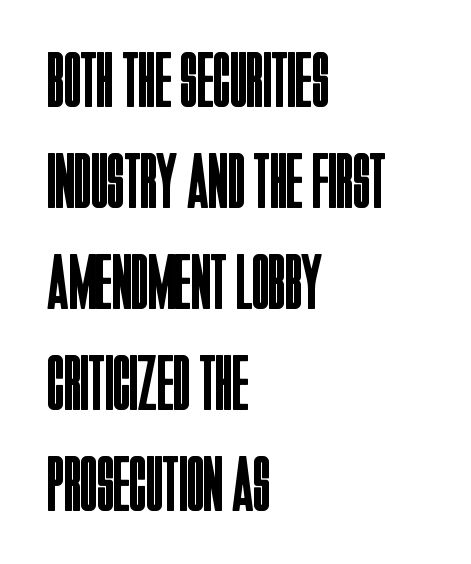
Vertical stems look standard width or narrower in stroke. Do the letters lean? They stand straight. Quick note: underline off. The rendering uses natural spacing where letterforms have individual widths.
